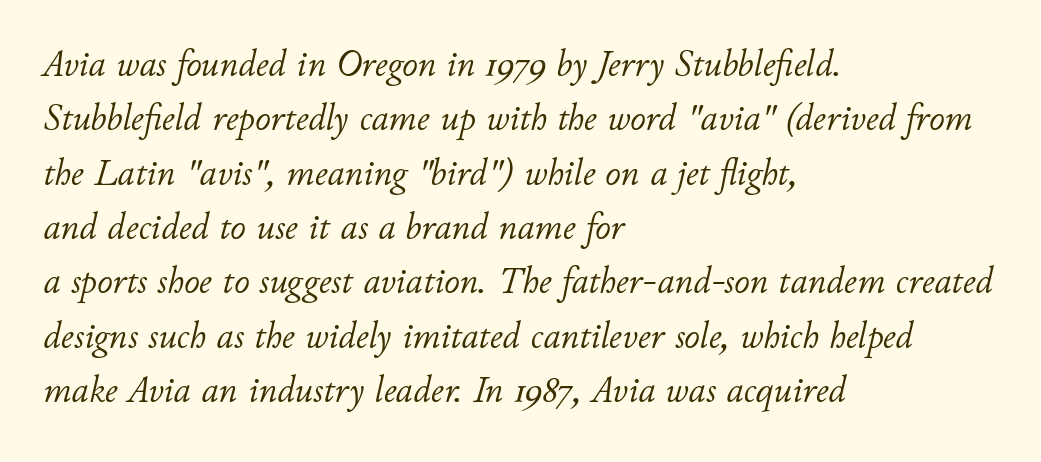
{"italic": "yes", "lean": "right", "slant_degrees": 11, "bold": "no", "weight": "light", "width": "normal", "stroke_contrast": "low", "x_height": "small", "monospaced": "no", "underline": "no", "align": "left", "line_spacing": "normal", "line_spacing_ratio": 1.43, "letter_spacing": "normal", "letter_spacing_em": 0.0, "glyph_px": 38}
